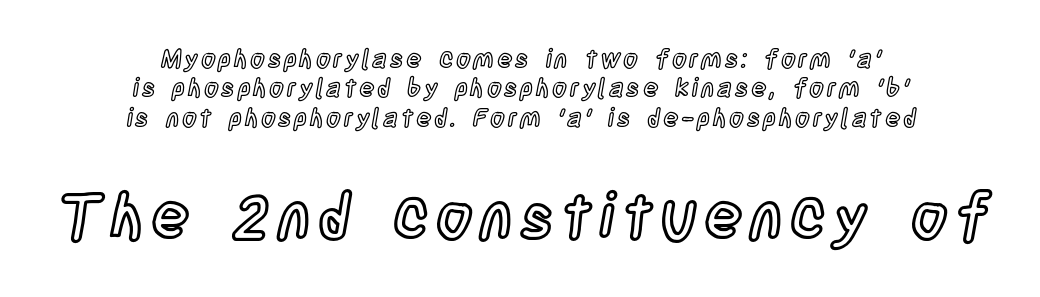
The image shows 63 px condensed type; set centered, line spacing 1.18x, not underlined; the second (bottom) block is 2.52x larger; a large x-height.
